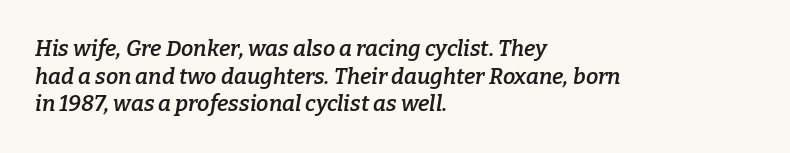
{"italic": "yes", "lean": "right", "slant_degrees": 9, "bold": "semi", "underline": "no", "align": "left", "line_spacing": "normal", "line_spacing_ratio": 1.26, "letter_spacing": "normal", "letter_spacing_em": 0.0, "glyph_px": 22}
